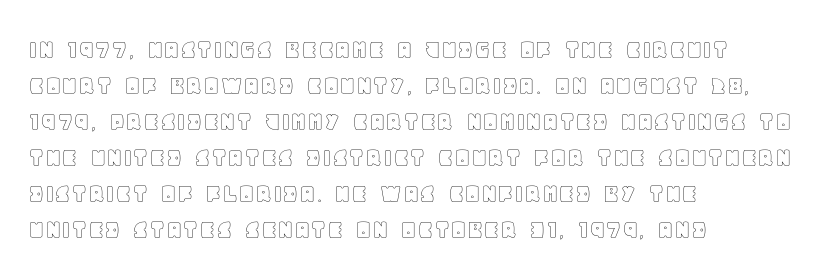
The type sits square on the baseline with zero lean. The tracking reads as untouched default to a designer's eye. Do the characters align in a grid? No, the font is proportional. Line beginnings align vertically; line endings do not.
